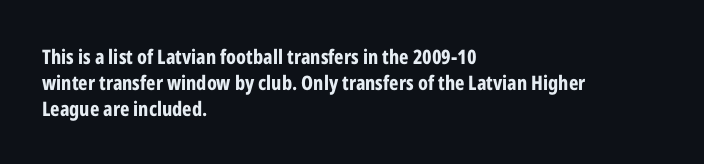
Q: Is the text bold? A: Yes.
Q: Is the text italic (slanted)? A: No, it is upright.
Q: Is the text underlined? A: No.
Q: How is the paragraph aligned? A: Left-aligned.
Q: Is the spacing between letters normal or unusually wide? A: Normal.
Q: Is the spacing between lines tight, normal or loose? A: Normal.
